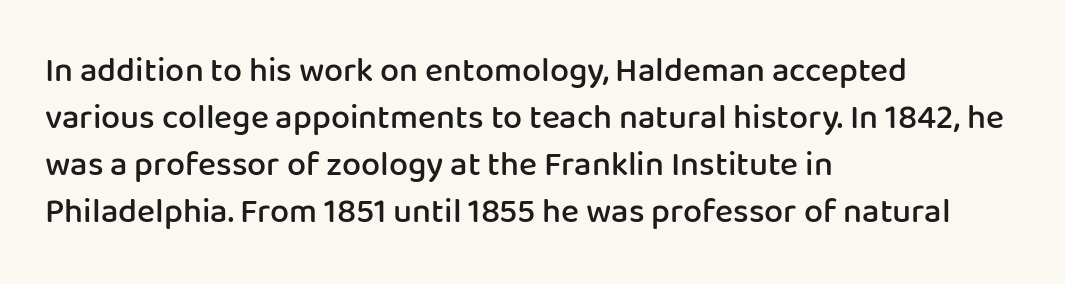
The image shows 34 px semibold sans-serif type, upright; set left-aligned, normal line spacing (1.38x), normal letter spacing, not underlined; low stroke contrast and a medium x-height.
